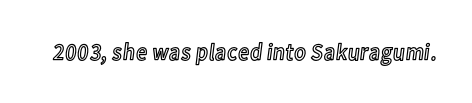
Q: Is the text italic (slanted)? A: Yes.
Q: Is the text underlined? A: No.
Q: Is the spacing between letters normal or unusually wide? A: Normal.
